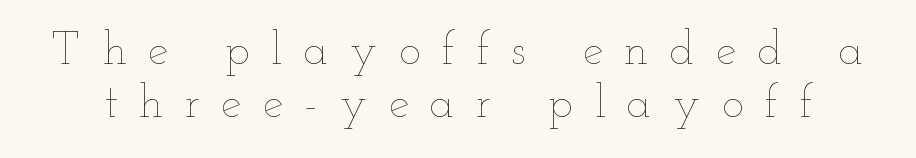
Clear beneath every line of the passage. Proportional: the letters do not fall into vertical columns. If you measured baseline to baseline, you'd find a short distance. The face used here is rendered with a markedly widened letterfit. Designer's note — italics off, roman on. Unbolded letterforms with no extra heft.
